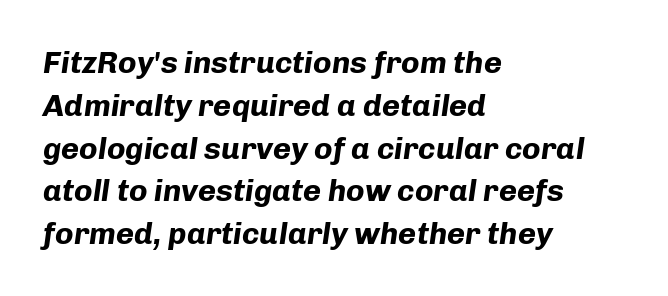
The image shows 31 px bold type, italic (leaning right); set left-aligned, normal line spacing (1.38x), normal letter spacing, not underlined; low stroke contrast and a medium x-height.
